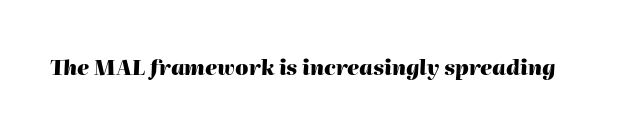
{"italic": "yes", "lean": "right", "slant_degrees": 2, "bold": "yes", "underline": "no", "letter_spacing": "normal", "letter_spacing_em": 0.0, "glyph_px": 21}
